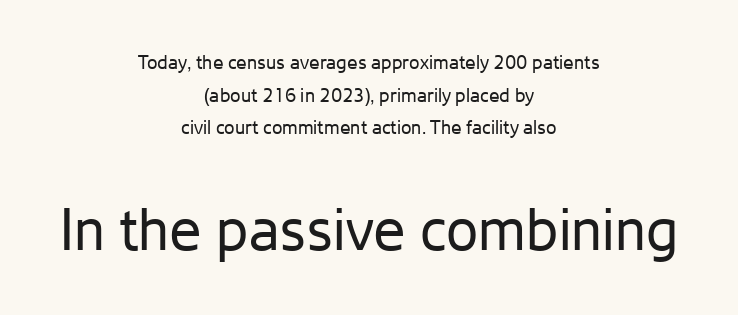
The image shows 58 px regular-weight sans-serif type, upright; set centered, line spacing 1.72x, normal letter spacing, not underlined; the second (bottom) block is 3.05x larger; low stroke contrast and a medium x-height.
